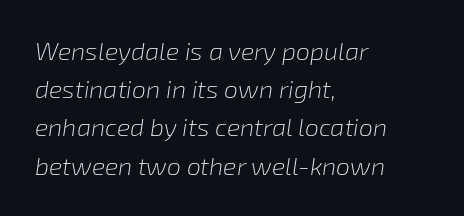
{"italic": "yes", "lean": "right", "slant_degrees": 8, "bold": "no", "underline": "no", "align": "left", "line_spacing": "normal", "line_spacing_ratio": 1.53, "letter_spacing": "normal", "letter_spacing_em": 0.0, "glyph_px": 25}
